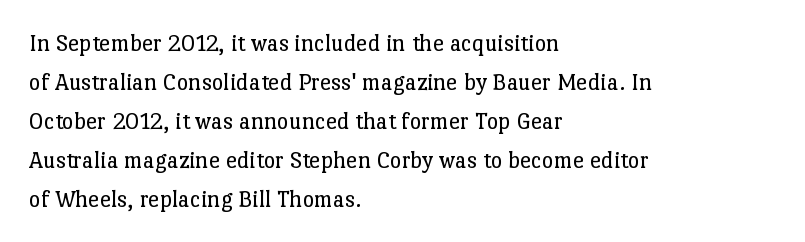
The image shows 25 px text type, upright; set left-aligned, normal line spacing (1.56x), normal letter spacing, not underlined.
